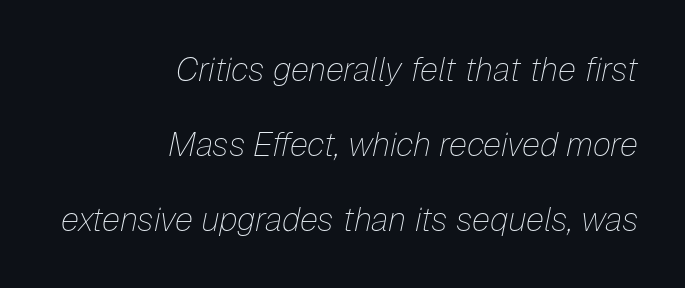
The image shows 33 px thin type, italic (leaning right); set right-aligned, loose line spacing (2.27x), normal letter spacing, not underlined; low stroke contrast and a medium x-height.
